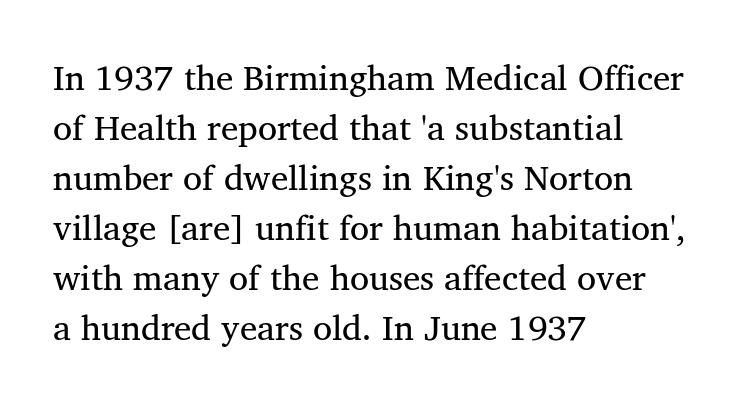
{"serif": "yes", "italic": "no", "bold": "no", "weight": "regular", "width": "normal", "stroke_contrast": "medium", "x_height": "medium", "monospaced": "no", "underline": "no", "align": "left", "line_spacing": "normal", "line_spacing_ratio": 1.43, "letter_spacing": "normal", "letter_spacing_em": 0.0, "glyph_px": 35}
